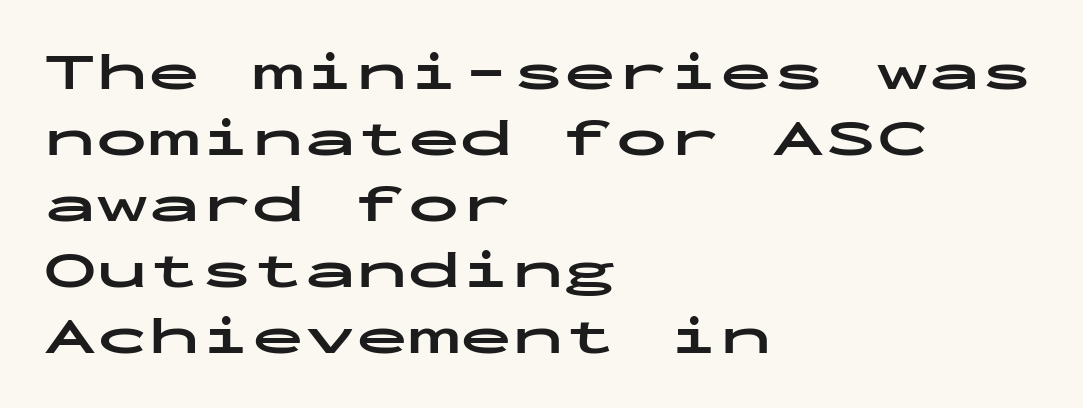
The image shows 52 px bold, wide sans-serif type, upright, monospaced; set left-aligned, normal line spacing (1.27x), normal letter spacing, not underlined; low stroke contrast and a medium x-height.
